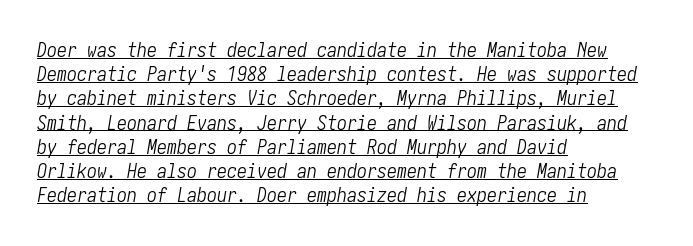
Q: Is the text bold? A: No.
Q: Is the text italic (slanted)? A: Yes, it leans right by about 10 degrees.
Q: Is the text underlined? A: Yes.
Q: How is the paragraph aligned? A: Left-aligned.
Q: Is the spacing between letters normal or unusually wide? A: Normal.
